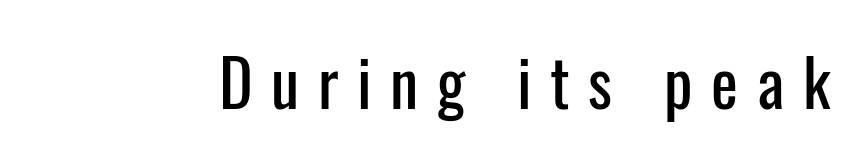
The image shows 64 px condensed sans-serif type, upright; set unusually wide letter spacing (+0.29 em), not underlined; low stroke contrast and a medium x-height.
